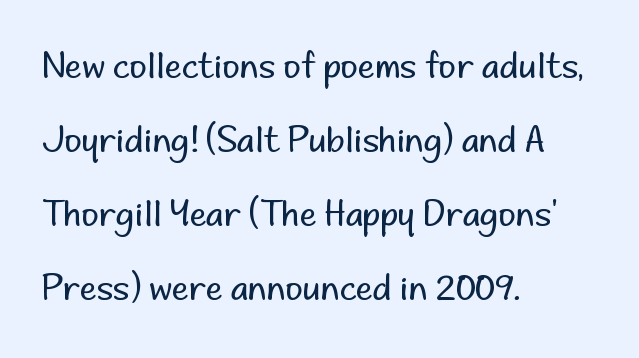
The image shows 34 px regular-weight sans-serif type, upright; set left-aligned, loose line spacing (2.18x), normal letter spacing, not underlined; low stroke contrast and a small x-height.
